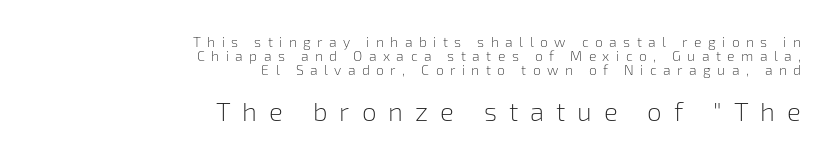
{"italic": "no", "bold": "no", "underline": "no", "align": "right", "line_spacing": "tight", "line_spacing_ratio": 0.99, "letter_spacing": "wide", "letter_spacing_em": 0.46, "larger_block": "second", "size_ratio": 1.86, "glyph_px": 26}
